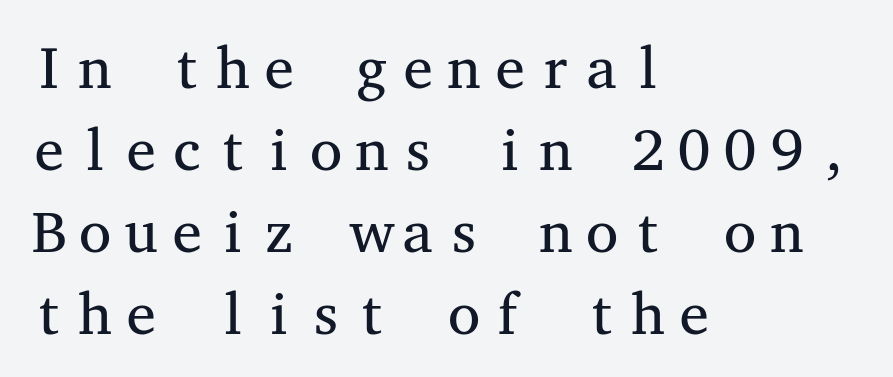
The image shows 59 px regular-weight, wide serif type, upright, monospaced; set left-aligned, normal line spacing (1.39x), normal letter spacing, not underlined; medium stroke contrast and a medium x-height.
